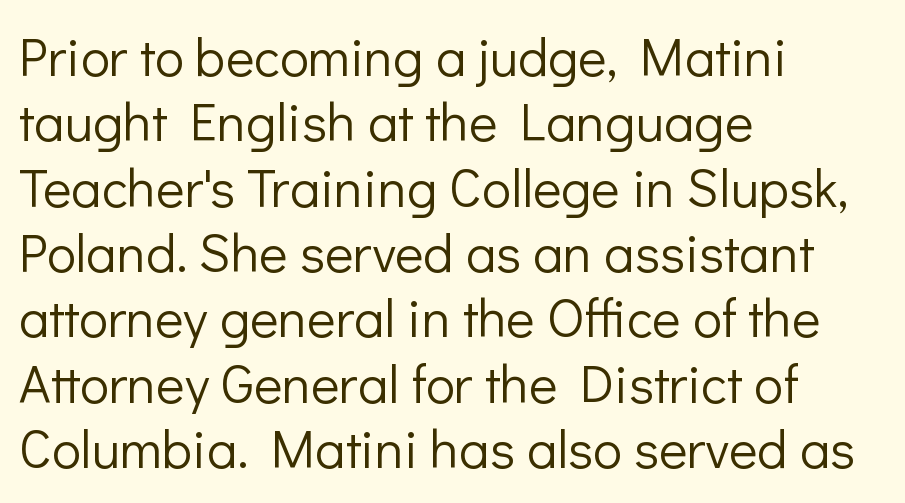
{"serif": "no", "italic": "no", "bold": "no", "weight": "light", "width": "normal", "stroke_contrast": "low", "x_height": "medium", "monospaced": "no", "underline": "no", "align": "left", "line_spacing_ratio": 1.21, "letter_spacing": "normal", "letter_spacing_em": 0.0, "glyph_px": 54}
